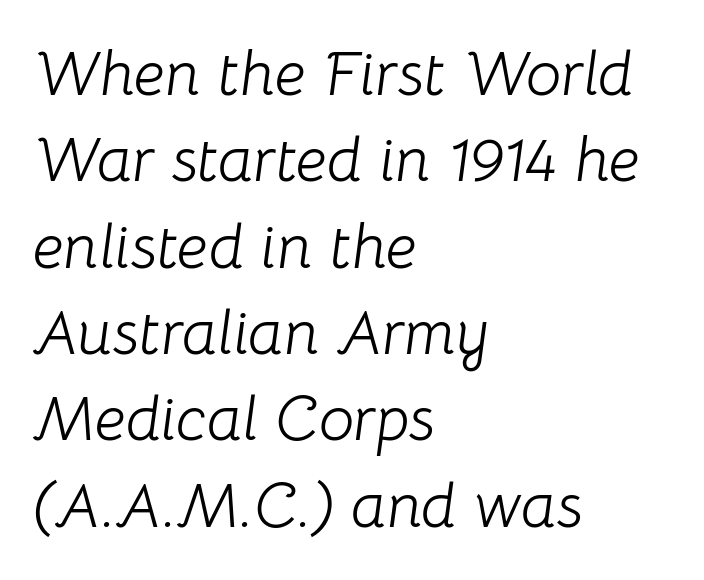
The image shows 63 px light type, italic (leaning right); set left-aligned, normal line spacing (1.37x), normal letter spacing, not underlined; low stroke contrast and a medium x-height.
